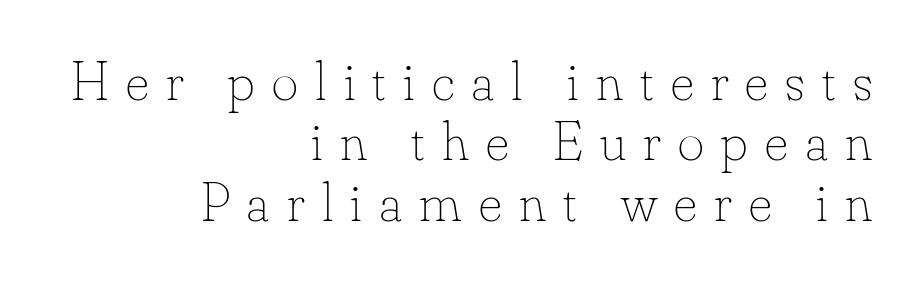
Reading down the block, your eye finds every line finishing at a fixed right position. Every stem runs plumb, perpendicular to the baseline. Is the letter spacing exaggerated? Yes — the characters are pushed far apart. Baseline-to-baseline distance is barely more than the letter height.
